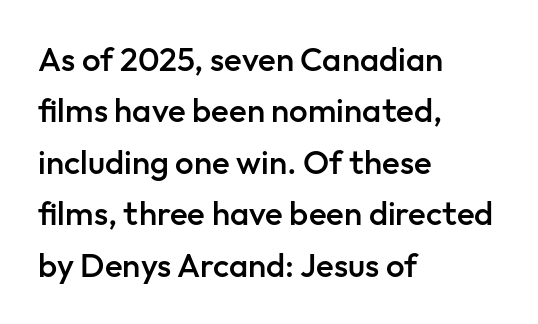
Standard letterfit; no display-style spreading of the glyphs. You can tell from the bare stems that sans-serif type was used. Is the type bold? Partly — it's a semibold, heavier than regular but not fully bold. Each line starts at the same left margin while the right side varies.
